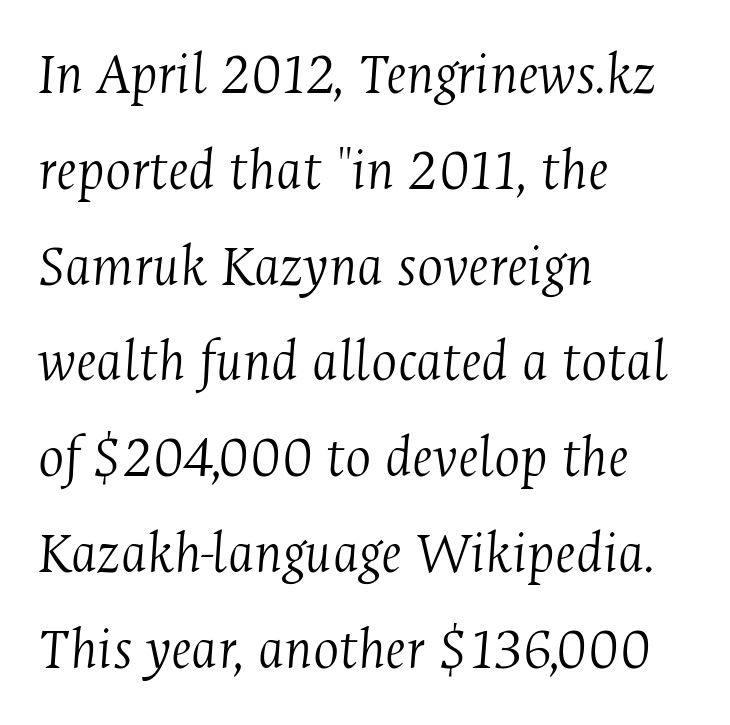
The image shows 61 px light, condensed serif type, italic (leaning right); set left-aligned, normal line spacing (1.57x), normal letter spacing, not underlined; medium stroke contrast and a medium x-height.
